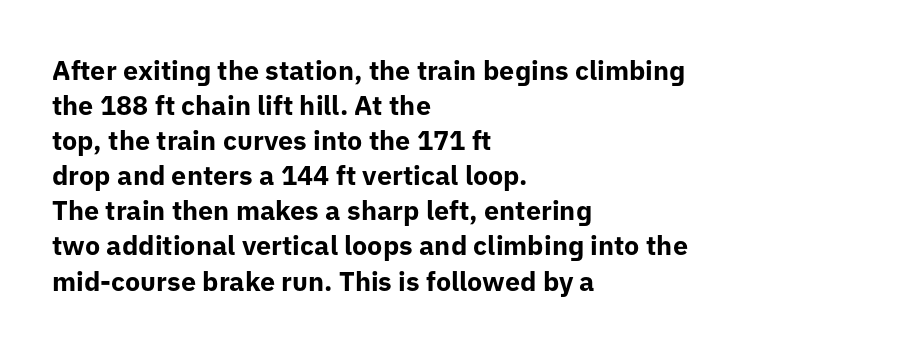
Q: Is the text bold? A: Yes.
Q: Is the text italic (slanted)? A: No, it is upright.
Q: Is the text underlined? A: No.
Q: How is the paragraph aligned? A: Left-aligned.
Q: Is the spacing between letters normal or unusually wide? A: Normal.
Q: Is the spacing between lines tight, normal or loose? A: Normal.
